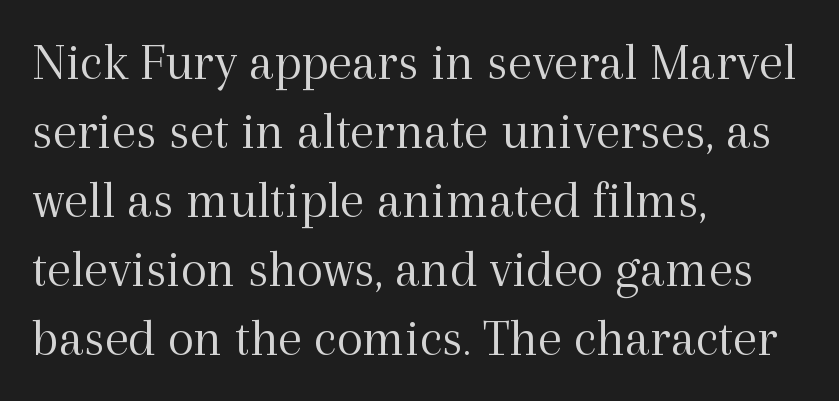
{"serif": "yes", "italic": "no", "bold": "no", "weight": "light", "width": "normal", "x_height": "medium", "monospaced": "no", "underline": "no", "align": "left", "line_spacing": "normal", "line_spacing_ratio": 1.28, "letter_spacing": "normal", "letter_spacing_em": 0.0, "glyph_px": 54}
